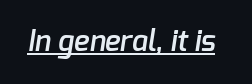
Q: Is the text bold? A: Semi-bold.
Q: Is the typeface a serif or a sans-serif typeface? A: Sans-serif.
Q: Is the text underlined? A: Yes.
Q: Is the spacing between letters normal or unusually wide? A: Normal.
Q: Width (condensed, normal, or wide)? A: Normal.
Q: Stroke contrast? A: Low.
Q: x-height? A: Medium.
Q: Monospaced? A: No.
